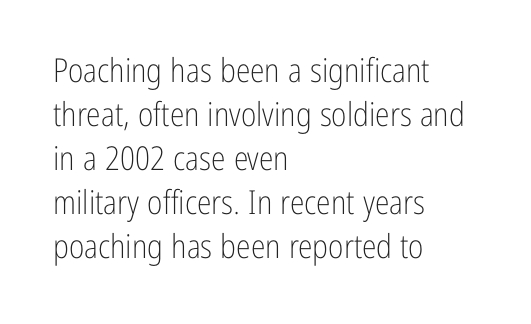
The image shows 33 px light, condensed sans-serif type, upright; set left-aligned, normal line spacing (1.33x), normal letter spacing, not underlined; low stroke contrast and a medium x-height.
